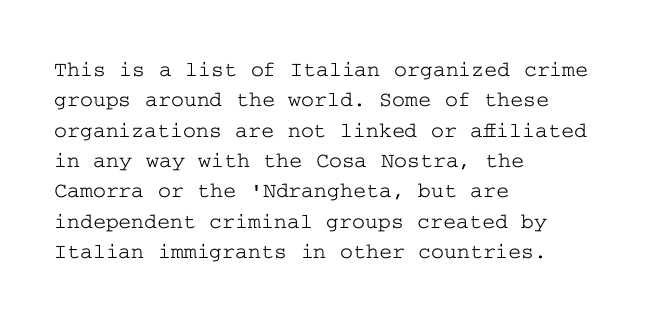
The image shows 22 px text type, upright; set left-aligned, normal line spacing (1.38x), normal letter spacing, not underlined.
